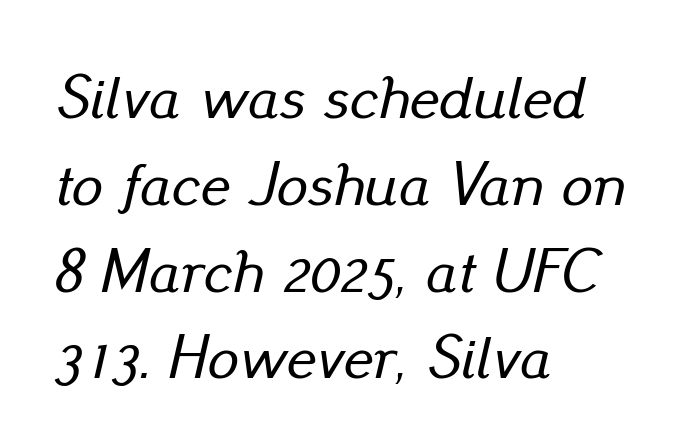
{"italic": "yes", "lean": "right", "slant_degrees": 13, "width": "normal", "stroke_contrast": "low", "x_height": "small", "monospaced": "no", "underline": "no", "align": "left", "line_spacing": "normal", "line_spacing_ratio": 1.4, "letter_spacing": "normal", "letter_spacing_em": 0.0, "glyph_px": 62}
